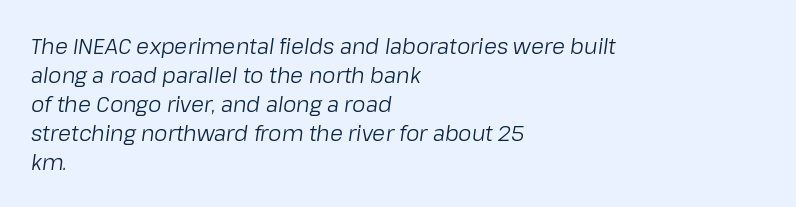
The glyphs are unaccompanied by any horizontal stroke below them. The axis of the letterforms is tilted away from vertical. If you drew a ruler down the left edge, every line would touch it. Quick note: interline space is typical. The strokes are not fattened; the text isn't bold.
